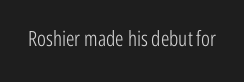
The image shows 21 px text type, upright; set normal letter spacing, not underlined.
